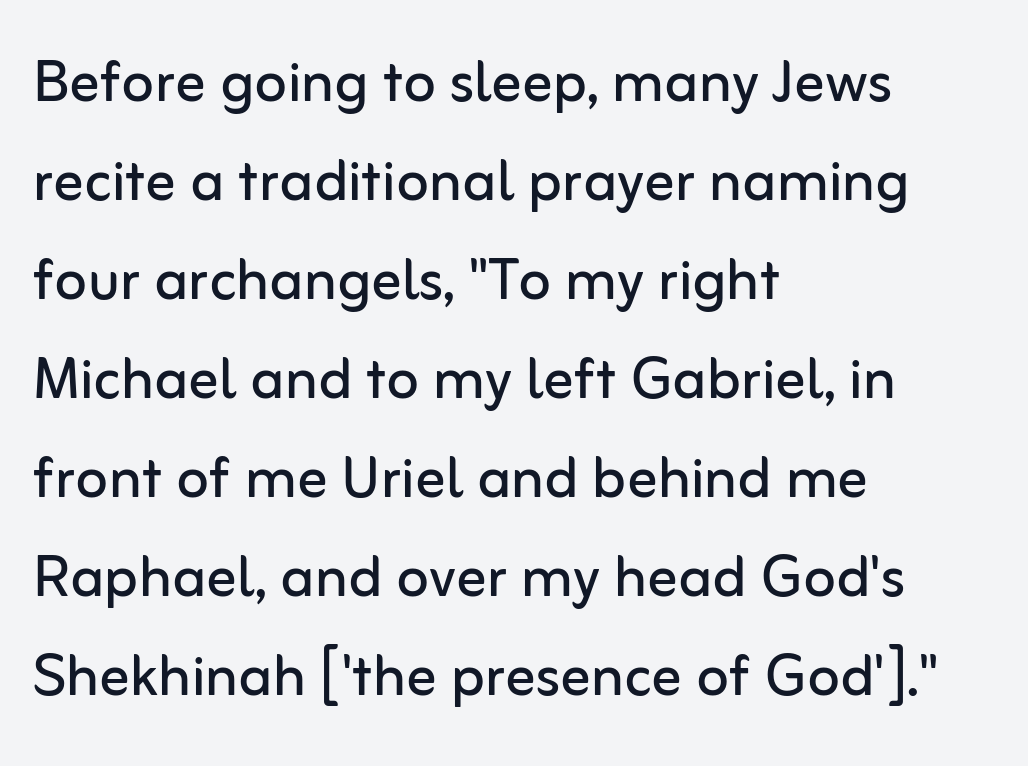
The image shows 75 px regular-weight sans-serif type, upright; set left-aligned, normal line spacing (1.32x), normal letter spacing, not underlined; low stroke contrast and a medium x-height.
